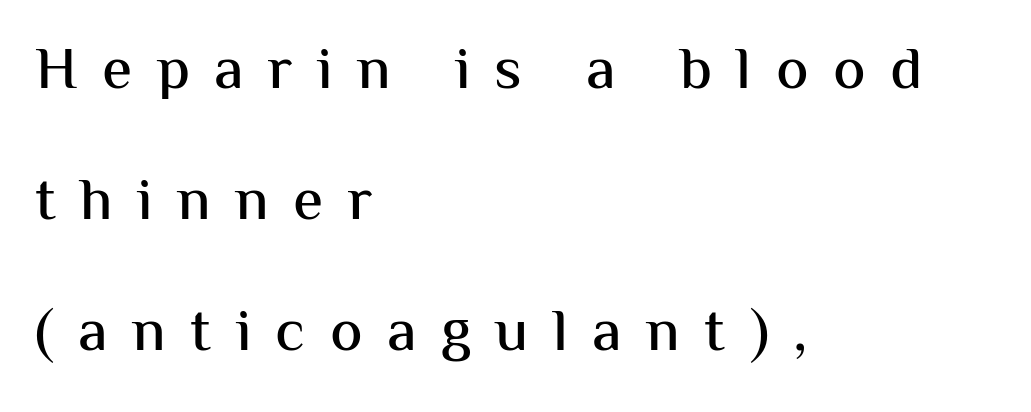
{"serif": "no", "italic": "no", "width": "normal", "stroke_contrast": "medium", "x_height": "medium", "monospaced": "no", "underline": "no", "align": "left", "line_spacing": "loose", "line_spacing_ratio": 2.15, "letter_spacing": "wide", "letter_spacing_em": 0.4, "glyph_px": 61}
